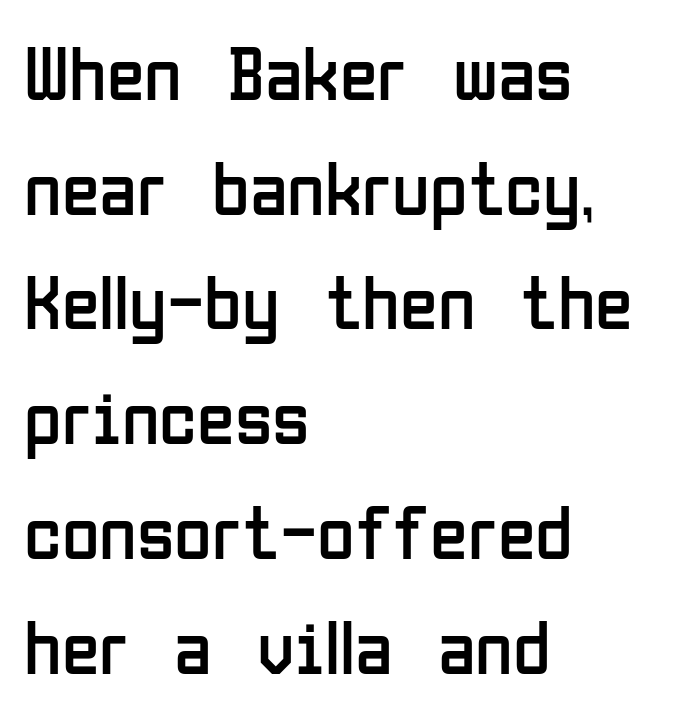
{"serif": "no", "italic": "no", "bold": "no", "weight": "regular", "width": "condensed", "stroke_contrast": "low", "x_height": "medium", "monospaced": "no", "underline": "no", "align": "left", "line_spacing": "normal", "line_spacing_ratio": 1.49, "letter_spacing": "normal", "letter_spacing_em": 0.0, "glyph_px": 77}
